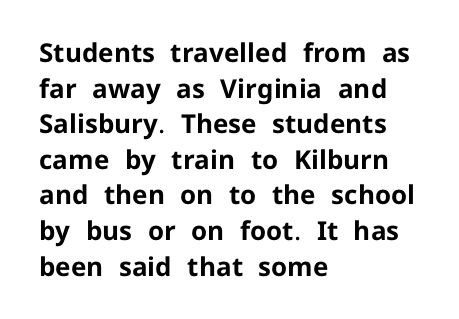
{"italic": "no", "bold": "yes", "underline": "no", "align": "left", "line_spacing": "normal", "line_spacing_ratio": 1.37, "letter_spacing": "normal", "letter_spacing_em": 0.0, "glyph_px": 26}
